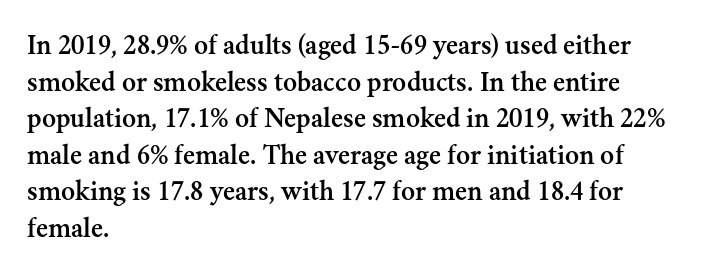
{"serif": "yes", "italic": "no", "width": "normal", "stroke_contrast": "medium", "x_height": "small", "monospaced": "no", "underline": "no", "align": "left", "line_spacing": "normal", "line_spacing_ratio": 1.26, "letter_spacing": "normal", "letter_spacing_em": 0.0, "glyph_px": 29}
